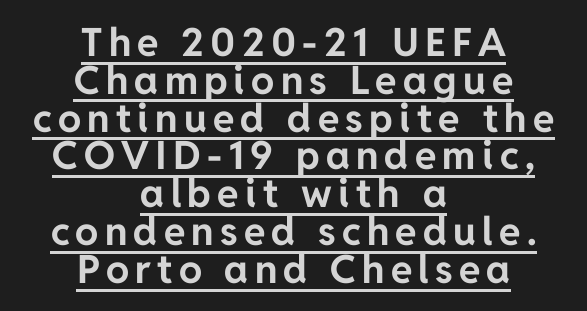
The image shows 39 px bold sans-serif type, upright; set centered, tight line spacing (0.97x), underlined; low stroke contrast and a medium x-height.
